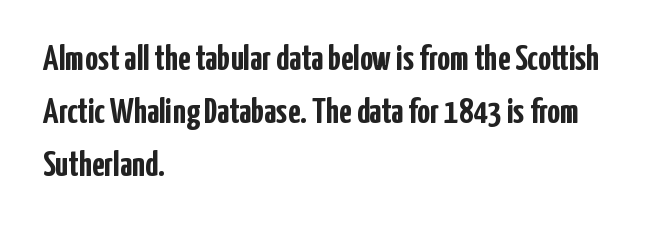
The font family rendered here belongs to the sans-serif group. Italic: no, the glyphs are upright roman. Each line starts at the same left margin while the right side varies. Here the designer chose a conventional face with non-uniform glyph widths. The typesetting leans heavy: a genuine bold.
